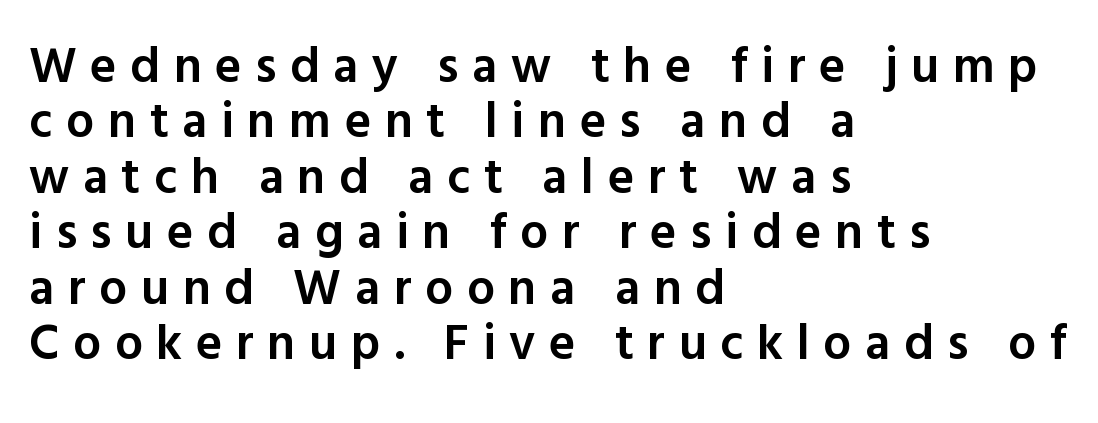
The glyphs are unaccompanied by any horizontal stroke below them. The lettering holds an erect, upright posture throughout. Line spacing here is tight. Look at the bottom of the vertical strokes: they stop flat, with no serifs. You could not count columns in this text — the font is proportionally spaced.
